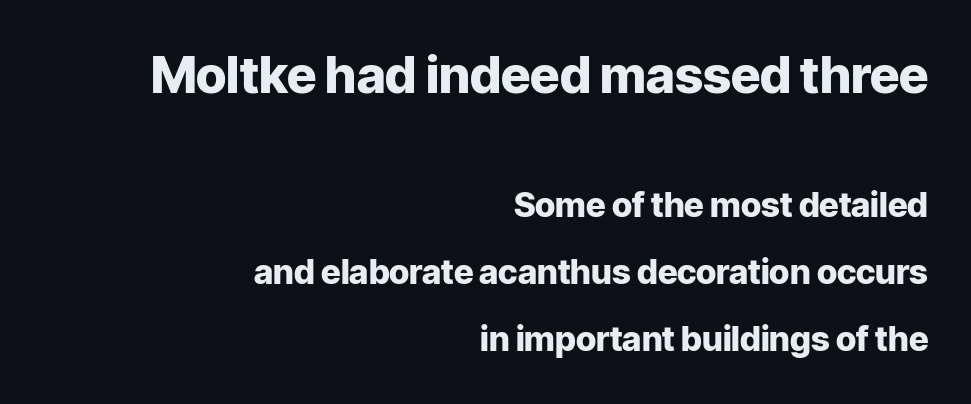
Q: Is the text bold? A: Yes.
Q: Is the text italic (slanted)? A: No, it is upright.
Q: Is the typeface a serif or a sans-serif typeface? A: Sans-serif.
Q: Is the text underlined? A: No.
Q: How is the paragraph aligned? A: Right-aligned.
Q: Is the spacing between letters normal or unusually wide? A: Normal.
Q: Is the spacing between lines tight, normal or loose? A: Loose.
Q: Which block of text is set in a larger size, the first (top) or the second (bottom)? A: The first (top) one.
Q: Width (condensed, normal, or wide)? A: Normal.
Q: Stroke contrast? A: Low.
Q: x-height? A: Medium.
Q: Monospaced? A: No.
